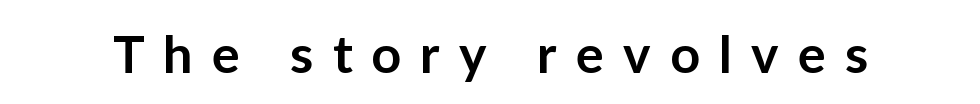
The image shows 52 px semibold sans-serif type, upright; set unusually wide letter spacing (+0.37 em), not underlined; low stroke contrast and a medium x-height.
